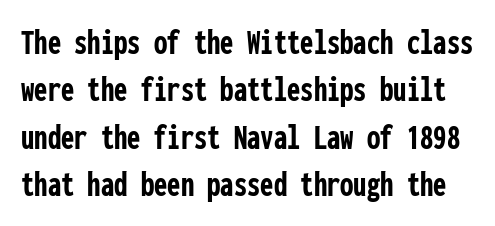
No word sits above an underline. The line-height multiplier appears to be the usual default. Nothing sits at the stroke ends, so this counts as sans-serif. Characters follow at the spacing the type designer built in. The passage shown is typed in a monospace face where columns stay perfectly aligned. The font's upright variant was chosen for this text.
